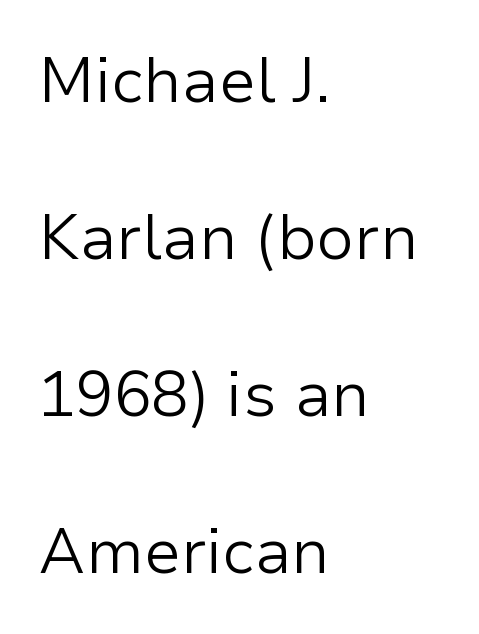
{"serif": "no", "italic": "no", "bold": "no", "weight": "light", "width": "normal", "stroke_contrast": "low", "x_height": "medium", "monospaced": "no", "underline": "no", "align": "left", "line_spacing": "loose", "line_spacing_ratio": 2.49, "letter_spacing": "normal", "letter_spacing_em": 0.0, "glyph_px": 63}
